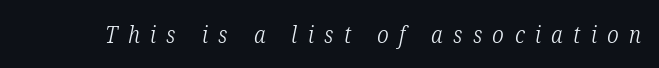
Q: Is the text bold? A: No.
Q: Is the text italic (slanted)? A: Yes, it leans right by about 12 degrees.
Q: Is the text underlined? A: No.
Q: Is the spacing between letters normal or unusually wide? A: Unusually wide.
